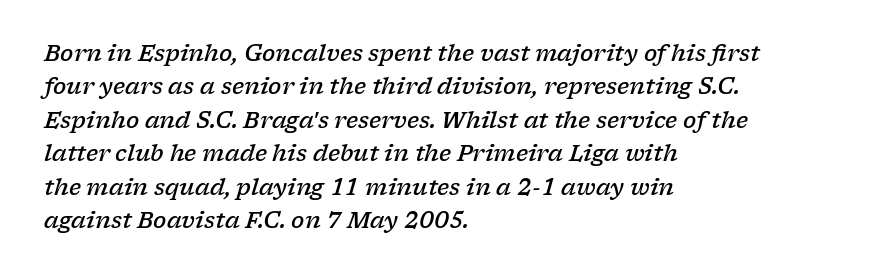
The space between consecutive lines is moderate. The rendering keeps characters at their native spacing. Compared with a centered layout, this one pins lines to the left instead. This is moderately heavy type, rendered in semibold. Has an underline been added? It has not.
